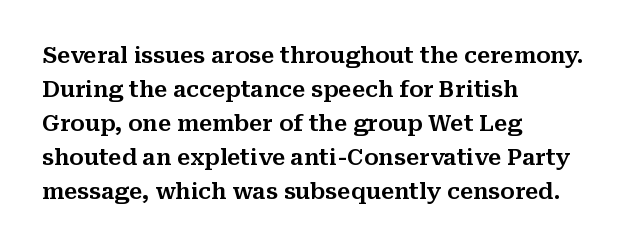
Q: Is the text italic (slanted)? A: No, it is upright.
Q: Is the text underlined? A: No.
Q: How is the paragraph aligned? A: Left-aligned.
Q: Is the spacing between letters normal or unusually wide? A: Normal.
Q: Is the spacing between lines tight, normal or loose? A: Normal.
